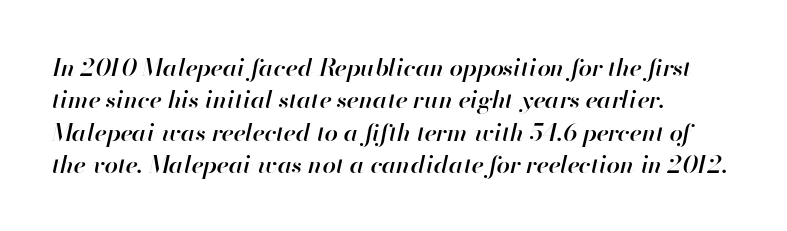
Notice how the passage keeps a crisp vertical edge on the left only. This is the in-between weight designers call semibold or demi. What's the leading like? Ordinary, nothing unusual. The passage shown has conventional tracking throughout. Letters rest on an invisible, unmarked baseline. The font's italic variant was chosen for this text.
